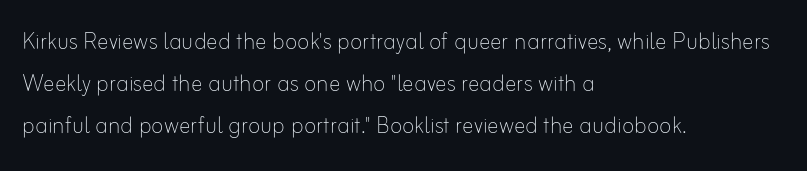
Q: Is the text bold? A: No.
Q: Is the text italic (slanted)? A: No, it is upright.
Q: Is the text underlined? A: No.
Q: How is the paragraph aligned? A: Left-aligned.
Q: Is the spacing between letters normal or unusually wide? A: Normal.
Q: Is the spacing between lines tight, normal or loose? A: Normal.
Q: Width (condensed, normal, or wide)? A: Normal.
Q: Stroke contrast? A: Low.
Q: x-height? A: Small.
Q: Monospaced? A: No.
